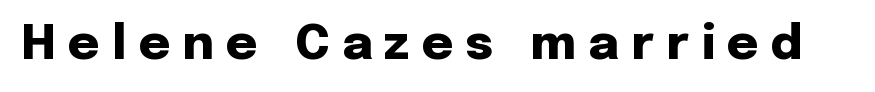
Q: Is the text bold? A: Yes.
Q: Is the text italic (slanted)? A: No, it is upright.
Q: Is the typeface a serif or a sans-serif typeface? A: Sans-serif.
Q: Is the text underlined? A: No.
Q: Is the spacing between letters normal or unusually wide? A: Unusually wide.
Q: Width (condensed, normal, or wide)? A: Normal.
Q: Stroke contrast? A: Low.
Q: x-height? A: Medium.
Q: Monospaced? A: No.
